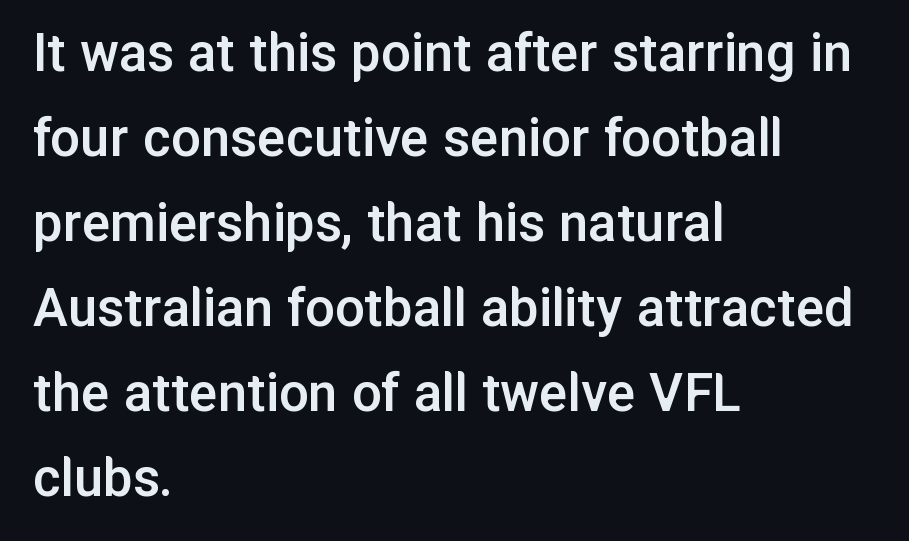
Is this a fixed-width face? No — the glyphs have proportional, varying widths. Evenly set lines give the paragraph a standard silhouette. Each letter's strokes conclude bluntly, with no projecting serifs. If you drew a line through each stem, it would be perfectly vertical. The space beneath each line is pristine and unruled. The type is set solid horizontally, with unmodified tracking.
